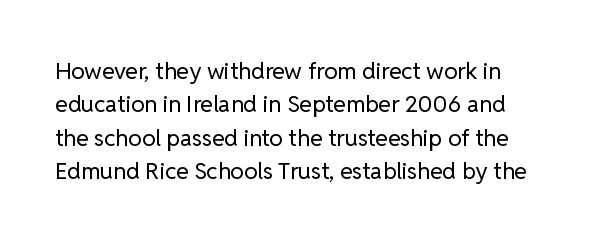
Q: Is the text bold? A: No.
Q: Is the text italic (slanted)? A: No, it is upright.
Q: Is the text underlined? A: No.
Q: Is the spacing between letters normal or unusually wide? A: Normal.
Q: Is the spacing between lines tight, normal or loose? A: Normal.
